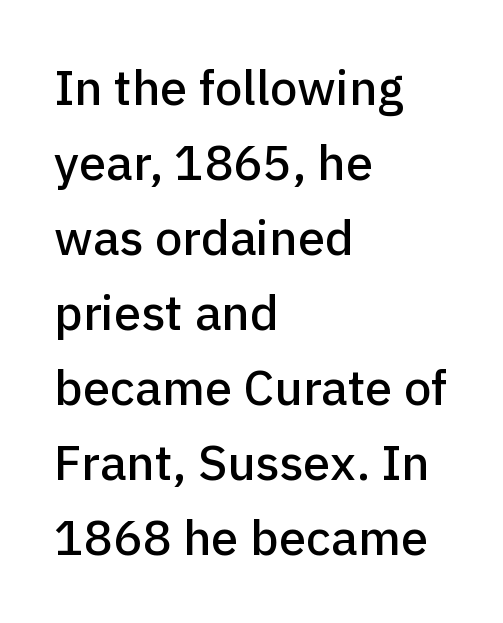
Q: Is the text italic (slanted)? A: No, it is upright.
Q: Is the typeface a serif or a sans-serif typeface? A: Sans-serif.
Q: Is the text underlined? A: No.
Q: How is the paragraph aligned? A: Left-aligned.
Q: Is the spacing between letters normal or unusually wide? A: Normal.
Q: Is the spacing between lines tight, normal or loose? A: Normal.
Q: Width (condensed, normal, or wide)? A: Normal.
Q: Stroke contrast? A: Low.
Q: x-height? A: Medium.
Q: Monospaced? A: No.
